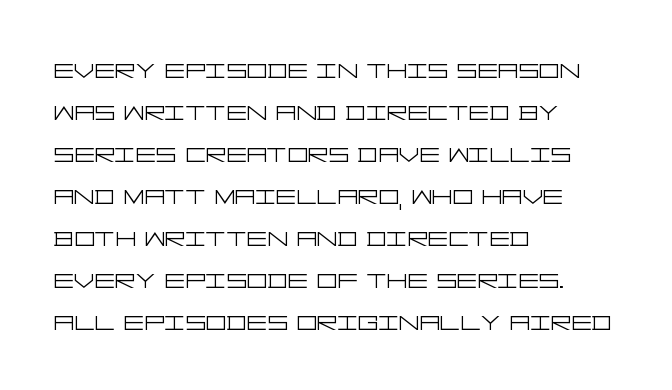
The passage shown stacks its lines at a standard gap. Words appear dense and cohesive because spacing is normal. No word sits above an underline. The face used here is a sans, in the tradition of grotesques and geometrics.
